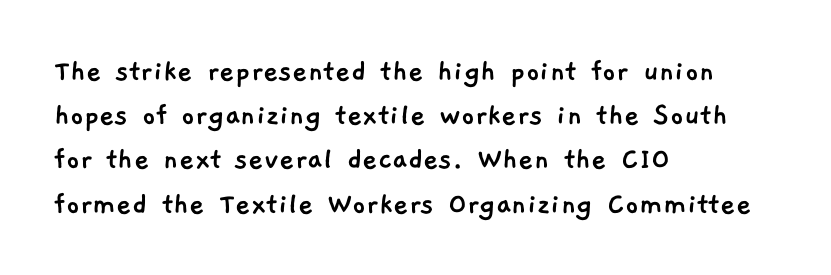
Q: Is the typeface a serif or a sans-serif typeface? A: Sans-serif.
Q: Is the text underlined? A: No.
Q: How is the paragraph aligned? A: Left-aligned.
Q: Is the spacing between letters normal or unusually wide? A: Normal.
Q: Is the spacing between lines tight, normal or loose? A: Normal.
Q: Width (condensed, normal, or wide)? A: Normal.
Q: Stroke contrast? A: Low.
Q: x-height? A: Medium.
Q: Monospaced? A: No.
